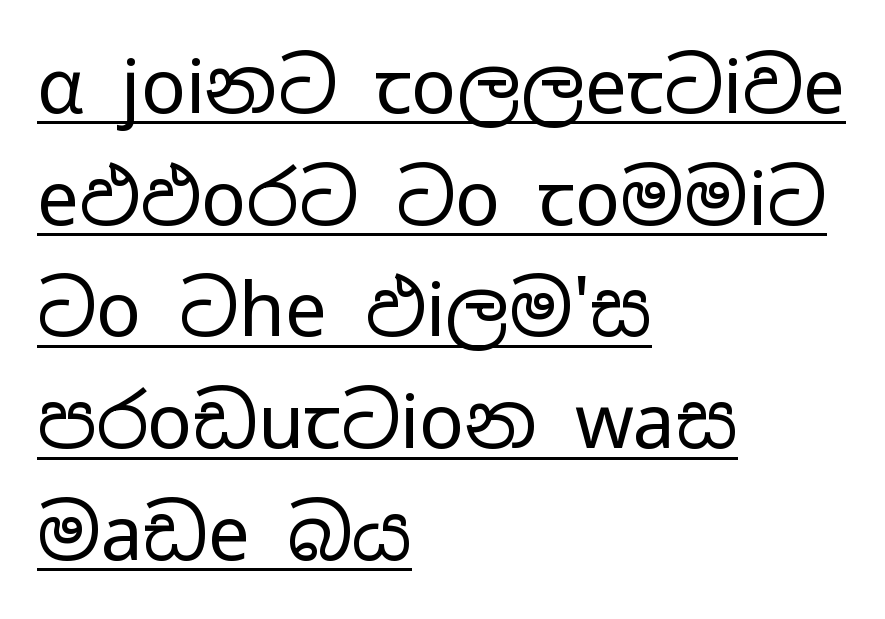
{"serif": "no", "italic": "no", "bold": "no", "weight": "regular", "width": "wide", "stroke_contrast": "low", "x_height": "medium", "monospaced": "no", "underline": "yes", "align": "left", "line_spacing": "normal", "line_spacing_ratio": 1.49, "letter_spacing": "normal", "letter_spacing_em": 0.0, "glyph_px": 75}
